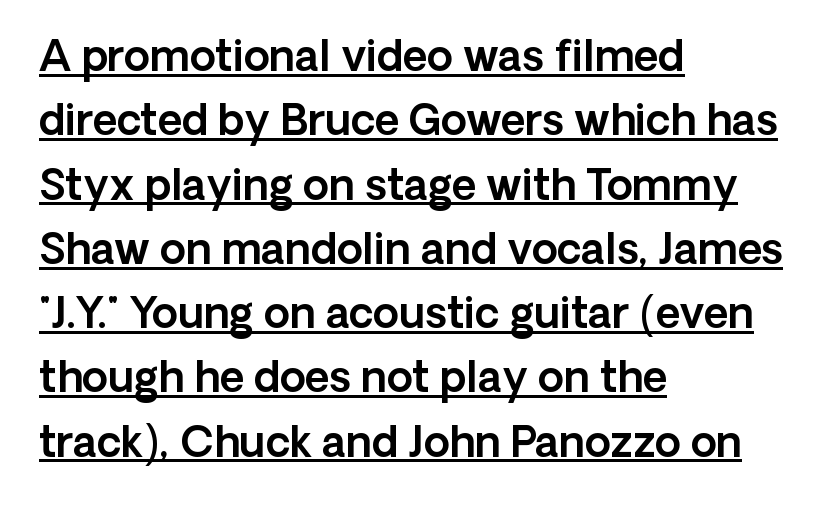
Posture: straight, roman, zero tilt. A typesetter would call this proportional, since set widths differ per character. In designer terms, the underline attribute is active on this setting. Here the glyphs are tracked normally, forming tight word shapes. Normally led — the rows are evenly, conventionally spaced. Classification — sans serif.
